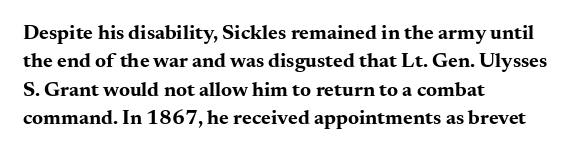
The lines in this sample share a left origin and differ only in where they stop. The block of text has a typical density, with ordinary space between rows. Posture: upright roman. The characters look thick and weighty, a clear bold. Letters rest on an invisible, unmarked baseline. There is no visible air inserted between adjacent glyphs.
